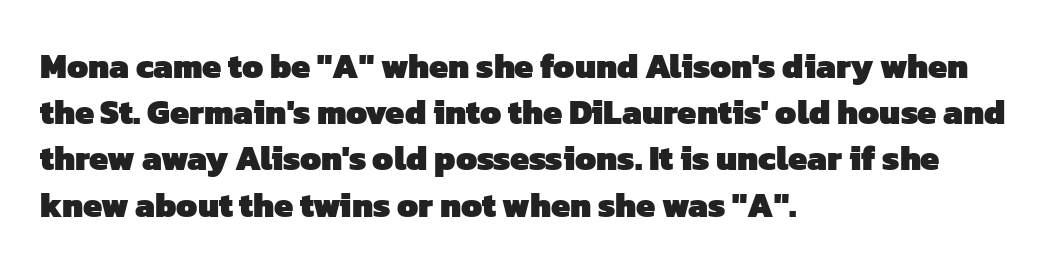
Q: Is the text bold? A: Yes.
Q: Is the typeface a serif or a sans-serif typeface? A: Sans-serif.
Q: Is the text underlined? A: No.
Q: How is the paragraph aligned? A: Left-aligned.
Q: Is the spacing between letters normal or unusually wide? A: Normal.
Q: Is the spacing between lines tight, normal or loose? A: Normal.
Q: Width (condensed, normal, or wide)? A: Normal.
Q: Stroke contrast? A: Low.
Q: x-height? A: Medium.
Q: Monospaced? A: No.
